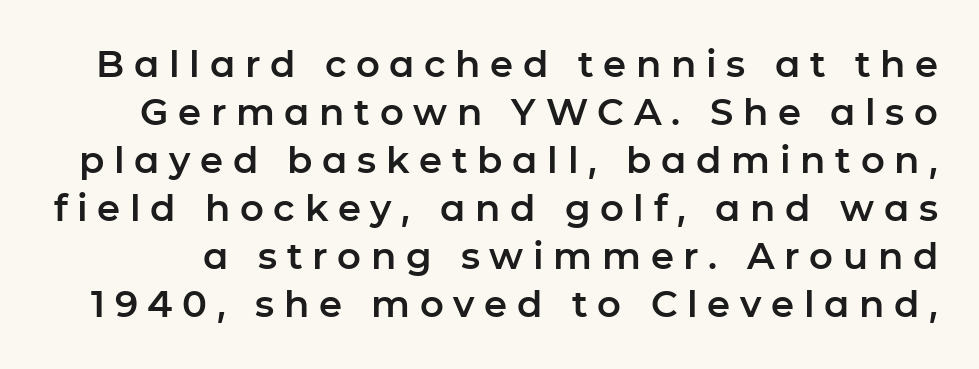
Tall strokes in this sample are plumb rather than angled. The space directly below the letters is spotless. The line texture is sparse and dotted thanks to wide tracking. Letterform terminals end flat and unadorned throughout the passage. Honestly, the row spacing looks completely unremarkable.
